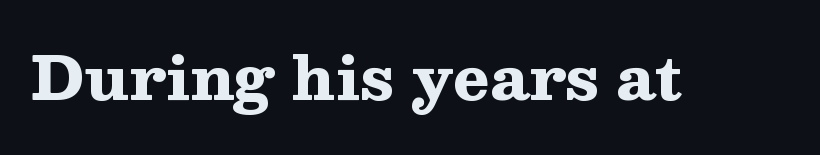
The image shows 60 px heavy, wide serif type, upright; set normal letter spacing, not underlined; medium stroke contrast and a medium x-height.
